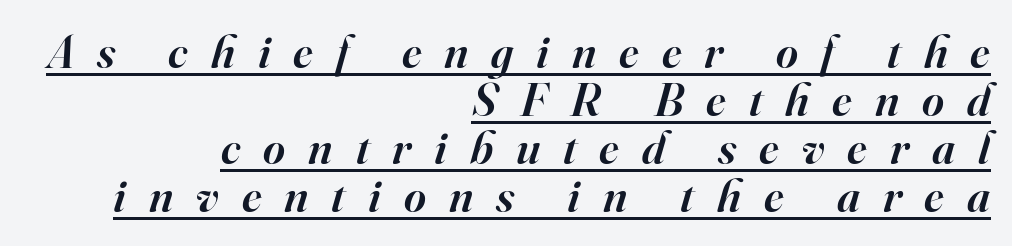
{"serif": "yes", "italic": "yes", "lean": "right", "slant_degrees": 16, "bold": "semi", "weight": "semibold", "width": "normal", "stroke_contrast": "high", "x_height": "small", "monospaced": "no", "underline": "yes", "align": "right", "line_spacing": "tight", "line_spacing_ratio": 1.02, "letter_spacing": "wide", "letter_spacing_em": 0.49, "glyph_px": 47}
